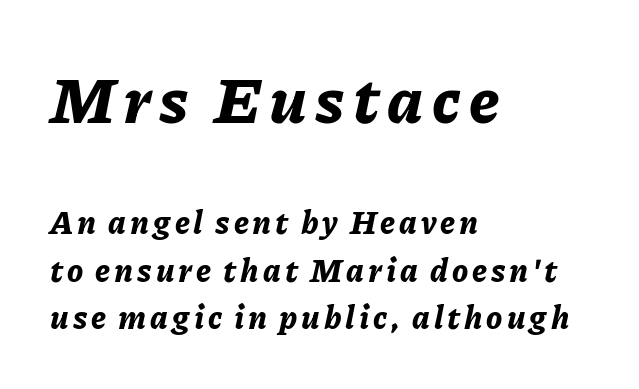
As a designer I'd log this as weight 700, bold. Caption: multi-line text, flush left, ragged right. The gap between lines stays unmarked. Large over small — that's the arrangement of the two blocks here. Posture: slanted.
